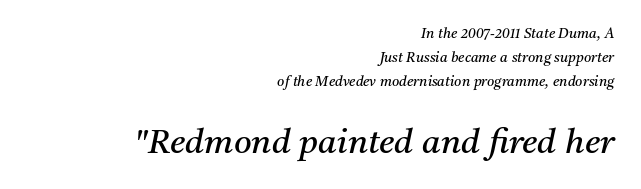
A clean baseline with only descenders dipping below it. Observe the serifs anchoring each vertical stroke in this sample. Horizontal alignment here is rightward, an uncommon choice for prose. No chunkiness to these letters — they're not bold. Proportional: the letters do not fall into vertical columns. Compared with typical body copy, the letter spacing here is the same.
